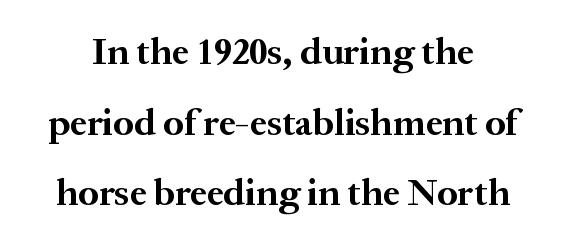
Q: Is the text bold? A: Yes.
Q: Is the text italic (slanted)? A: No, it is upright.
Q: Is the typeface a serif or a sans-serif typeface? A: Serif.
Q: Is the text underlined? A: No.
Q: Is the spacing between letters normal or unusually wide? A: Normal.
Q: Width (condensed, normal, or wide)? A: Normal.
Q: Stroke contrast? A: Medium.
Q: x-height? A: Medium.
Q: Monospaced? A: No.
